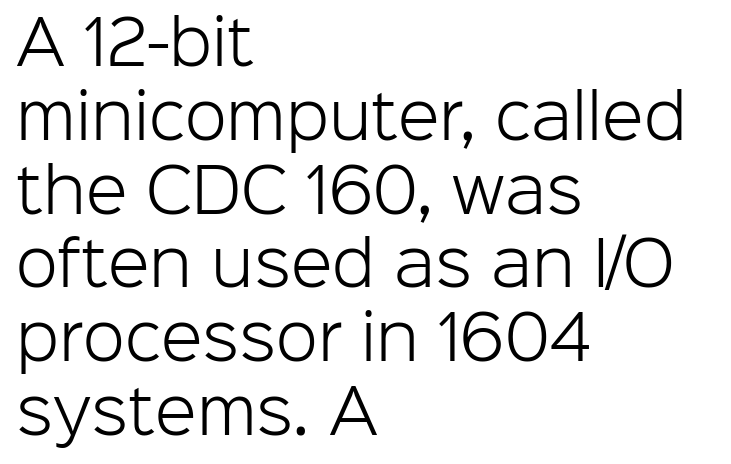
The image shows 61 px light sans-serif type, upright; set left-aligned, line spacing 1.21x, normal letter spacing, not underlined; low stroke contrast and a medium x-height.
